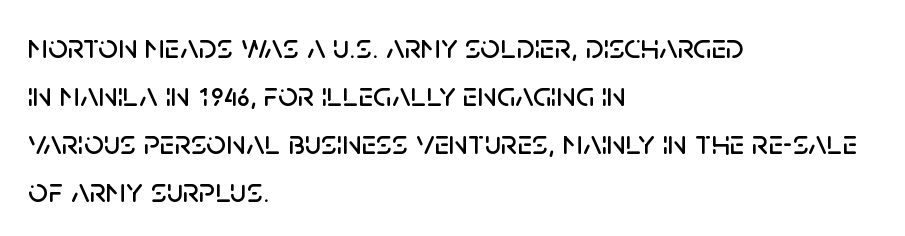
The letters carry no serifs — their stems end cleanly without finishing strokes. Tracking here is standard; glyphs follow each other at the usual distance. This sample keeps an unexceptional amount of space between lines. No italicization has been applied; the sample stays upright.
